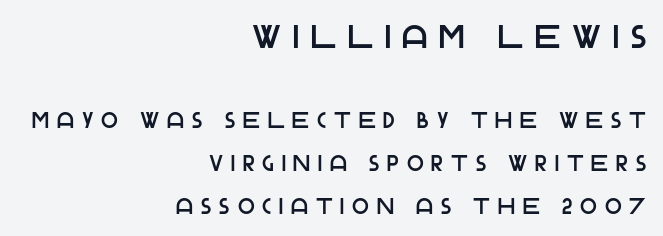
The image shows 33 px sans-serif type, upright; set right-aligned, loose line spacing (1.94x), unusually wide letter spacing (+0.36 em), not underlined; the first (top) block is 1.5x larger; low stroke contrast and a large x-height.
